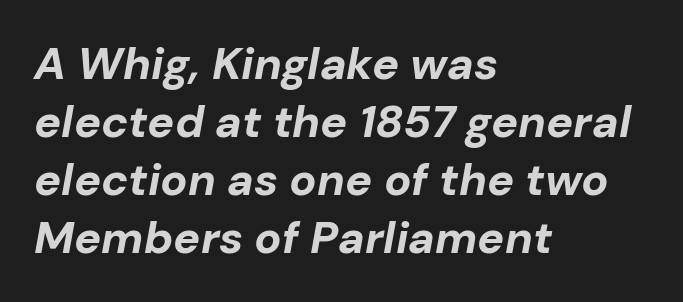
If you drew a line through each stem, it would be angled. How heavy is the stroke? Heavy — this is a bold. Lines of text with bare space underneath. Caption: multi-line text, flush left, ragged right.
